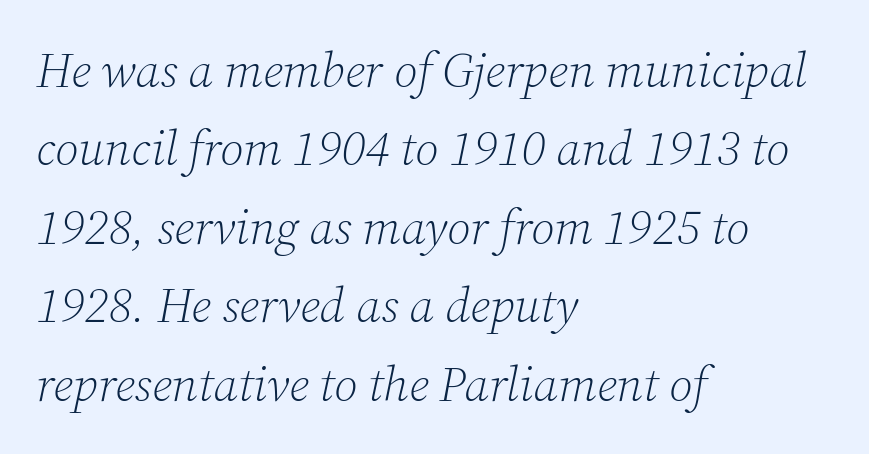
The image shows 49 px light serif type, italic (leaning right); set left-aligned, normal line spacing (1.6x), normal letter spacing, not underlined; low stroke contrast and a medium x-height.
